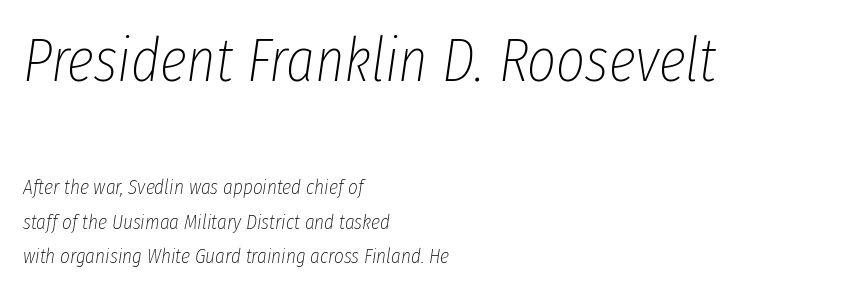
Q: Is the text bold? A: No.
Q: Is the text italic (slanted)? A: Yes, it leans right by about 8 degrees.
Q: Is the text underlined? A: No.
Q: How is the paragraph aligned? A: Left-aligned.
Q: Is the spacing between letters normal or unusually wide? A: Normal.
Q: Is the spacing between lines tight, normal or loose? A: Normal.
Q: Which block of text is set in a larger size, the first (top) or the second (bottom)? A: The first (top) one.
Q: Width (condensed, normal, or wide)? A: Condensed.
Q: Stroke contrast? A: Low.
Q: x-height? A: Medium.
Q: Monospaced? A: No.
